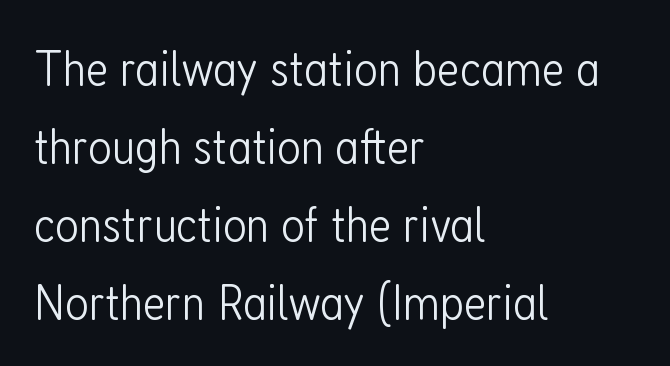
{"serif": "no", "italic": "no", "bold": "no", "weight": "light", "width": "condensed", "stroke_contrast": "low", "x_height": "medium", "monospaced": "no", "underline": "no", "align": "left", "line_spacing": "normal", "line_spacing_ratio": 1.5, "letter_spacing": "normal", "letter_spacing_em": 0.0, "glyph_px": 52}
